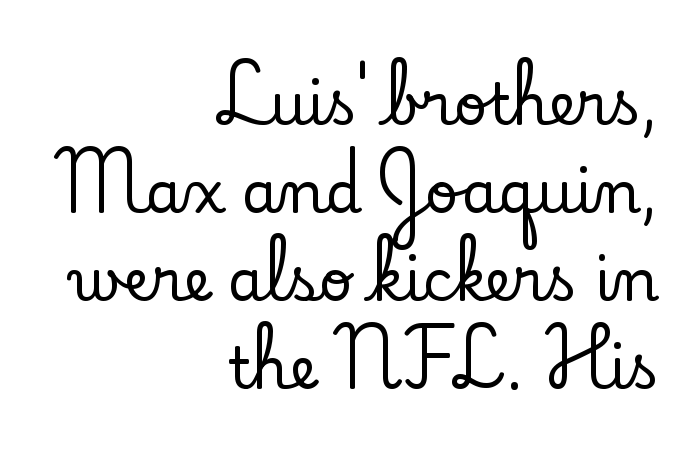
Quick note: not italic, upright. Teacher's note: observe the even right margin — that is flush-right alignment. Normally led — the rows are evenly, conventionally spaced. The letterforms sit shoulder to shoulder at normal distance. Observe the serifs anchoring each vertical stroke in this sample.
